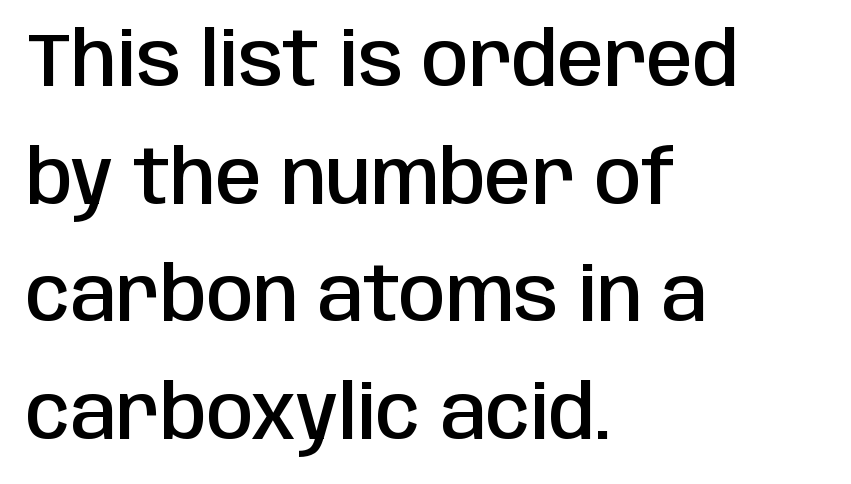
Q: Is the text bold? A: Semi-bold.
Q: Is the text italic (slanted)? A: No, it is upright.
Q: Is the typeface a serif or a sans-serif typeface? A: Sans-serif.
Q: Is the text underlined? A: No.
Q: How is the paragraph aligned? A: Left-aligned.
Q: Is the spacing between letters normal or unusually wide? A: Normal.
Q: Is the spacing between lines tight, normal or loose? A: Normal.
Q: Width (condensed, normal, or wide)? A: Condensed.
Q: Stroke contrast? A: Low.
Q: x-height? A: Large.
Q: Monospaced? A: No.
